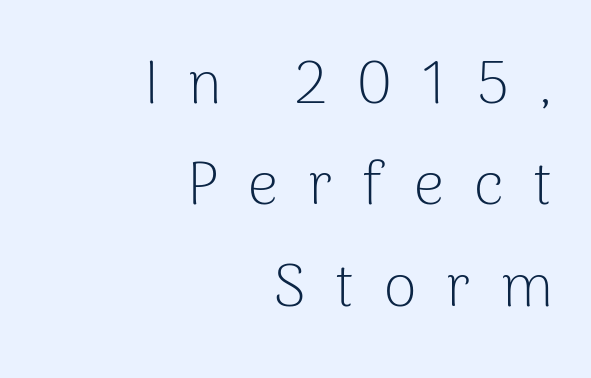
{"serif": "no", "italic": "no", "bold": "no", "weight": "light", "width": "normal", "stroke_contrast": "low", "x_height": "medium", "monospaced": "no", "underline": "no", "align": "right", "line_spacing": "normal", "line_spacing_ratio": 1.69, "letter_spacing": "wide", "letter_spacing_em": 0.49, "glyph_px": 60}
